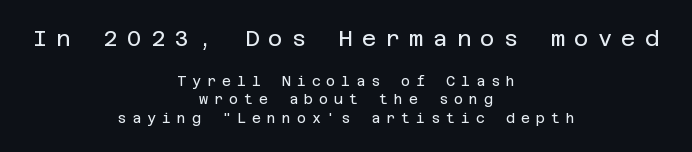
{"italic": "no", "bold": "no", "underline": "no", "align": "center", "line_spacing": "normal", "line_spacing_ratio": 1.32, "letter_spacing": "wide", "letter_spacing_em": 0.42, "larger_block": "first", "size_ratio": 1.57, "glyph_px": 22}
